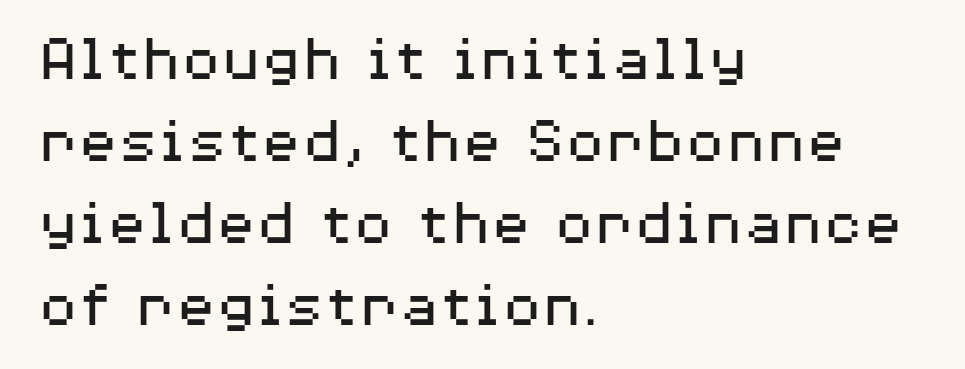
Q: Is the text bold? A: No.
Q: Is the text italic (slanted)? A: No, it is upright.
Q: Is the typeface a serif or a sans-serif typeface? A: Sans-serif.
Q: Is the text underlined? A: No.
Q: How is the paragraph aligned? A: Left-aligned.
Q: Is the spacing between letters normal or unusually wide? A: Normal.
Q: Width (condensed, normal, or wide)? A: Wide.
Q: Stroke contrast? A: Medium.
Q: x-height? A: Medium.
Q: Monospaced? A: No.
